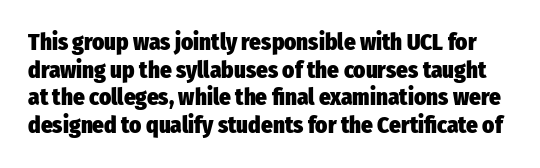
Q: Is the text bold? A: Yes.
Q: Is the text italic (slanted)? A: No, it is upright.
Q: Is the text underlined? A: No.
Q: Is the spacing between letters normal or unusually wide? A: Normal.
